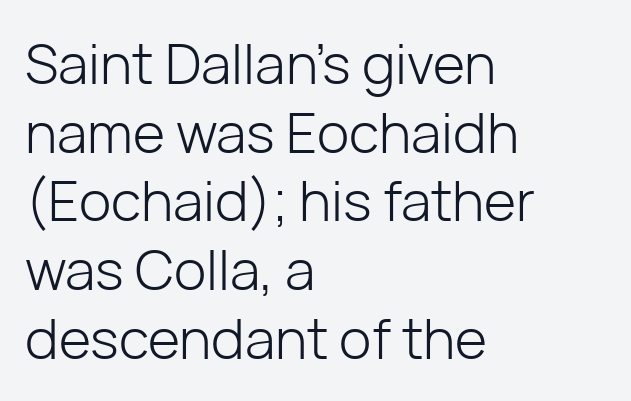
{"serif": "no", "italic": "no", "bold": "no", "weight": "light", "width": "normal", "stroke_contrast": "low", "x_height": "medium", "monospaced": "no", "underline": "no", "align": "left", "line_spacing": "normal", "line_spacing_ratio": 1.25, "letter_spacing": "normal", "letter_spacing_em": 0.0, "glyph_px": 55}
